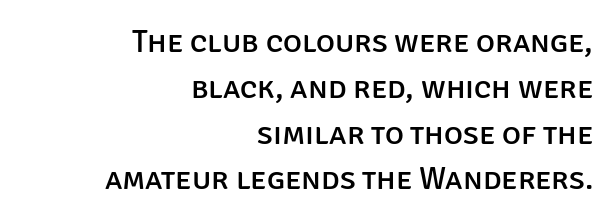
{"serif": "no", "italic": "no", "width": "normal", "stroke_contrast": "low", "x_height": "large", "monospaced": "no", "underline": "no", "align": "right", "line_spacing": "normal", "line_spacing_ratio": 1.43, "letter_spacing": "normal", "letter_spacing_em": 0.0, "glyph_px": 32}
